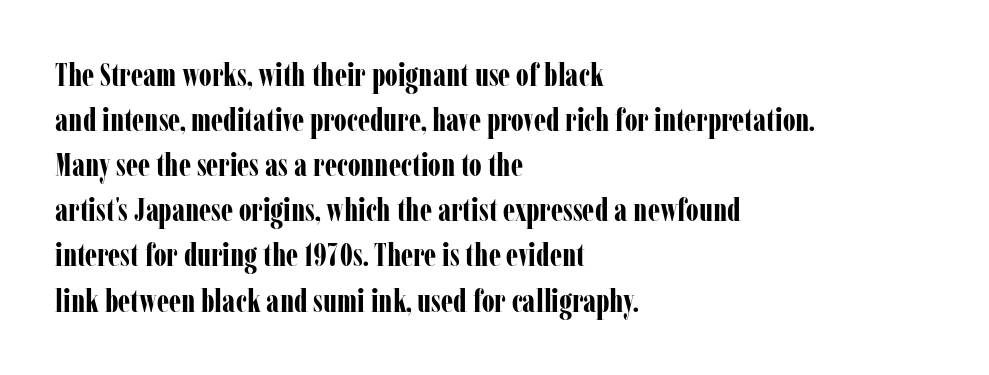
The letters advance in unequal steps, a hallmark of proportional type. Horizontally, the lines are justified to the leading edge only. Unmarked baselines from the first word to the last. Every stem runs plumb, perpendicular to the baseline. The rendering uses a bold face; every stroke is thick and dark.
